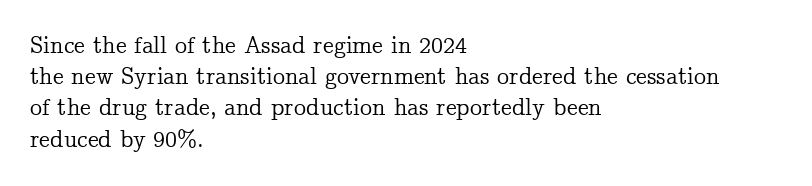
{"italic": "no", "underline": "no", "align": "left", "line_spacing": "normal", "line_spacing_ratio": 1.3, "letter_spacing": "normal", "letter_spacing_em": 0.0, "glyph_px": 24}
